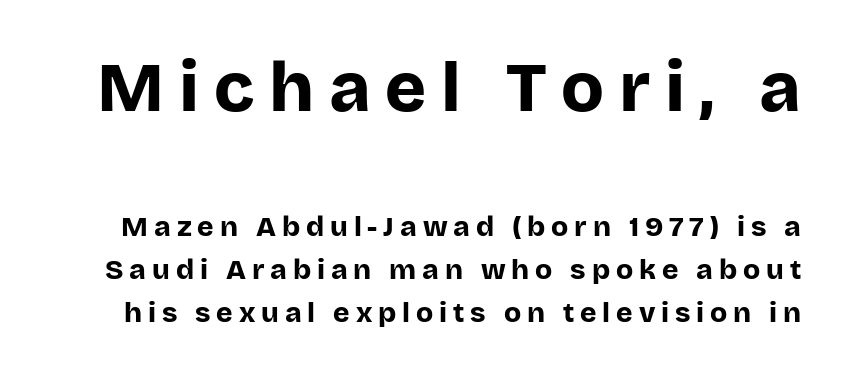
{"serif": "no", "italic": "no", "bold": "yes", "weight": "bold", "width": "normal", "stroke_contrast": "low", "x_height": "large", "monospaced": "no", "underline": "no", "line_spacing": "normal", "line_spacing_ratio": 1.54, "letter_spacing": "wide", "letter_spacing_em": 0.21, "larger_block": "first", "size_ratio": 2.5, "glyph_px": 70}
